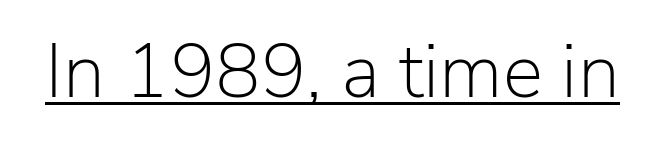
The image shows 76 px light sans-serif type, upright; set normal letter spacing, underlined; low stroke contrast and a medium x-height.
